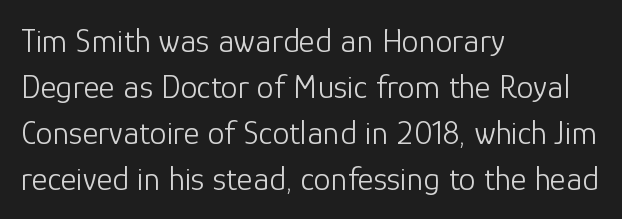
{"serif": "no", "italic": "no", "bold": "no", "weight": "light", "width": "normal", "stroke_contrast": "low", "x_height": "medium", "monospaced": "no", "underline": "no", "align": "left", "line_spacing": "normal", "line_spacing_ratio": 1.35, "letter_spacing": "normal", "letter_spacing_em": 0.0, "glyph_px": 34}
